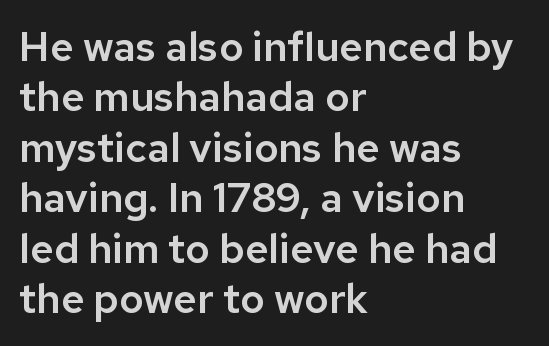
What stands out about the letter spacing? Nothing — it is the standard amount. Every stem runs plumb, perpendicular to the baseline. Do the characters align in a grid? No, the font is proportional. Font category for this specimen: sans-serif. Decoration check: the copy has no underline.
